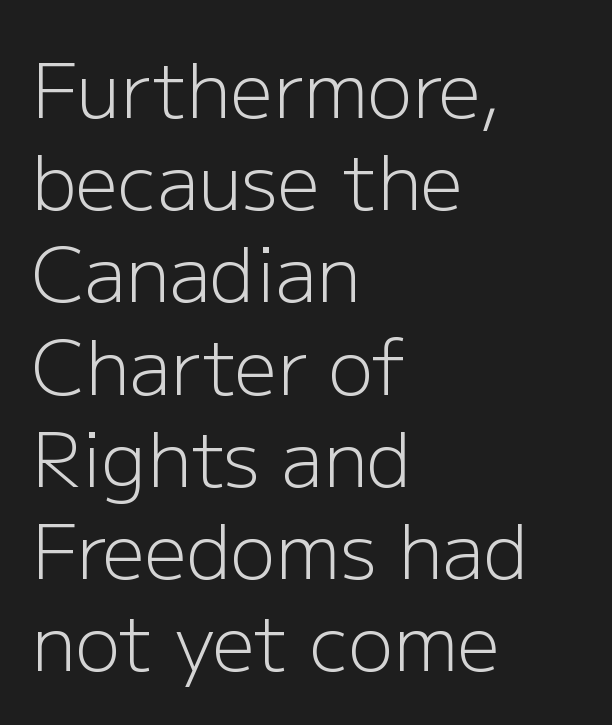
The image shows 75 px light sans-serif type, upright; set left-aligned, line spacing 1.23x, normal letter spacing, not underlined; low stroke contrast and a medium x-height.
